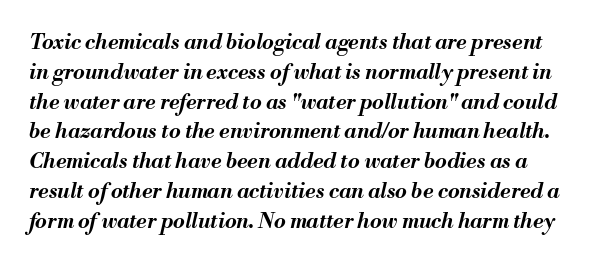
The image shows 21 px bold type, italic (leaning right); set normal line spacing (1.42x), normal letter spacing, not underlined.
